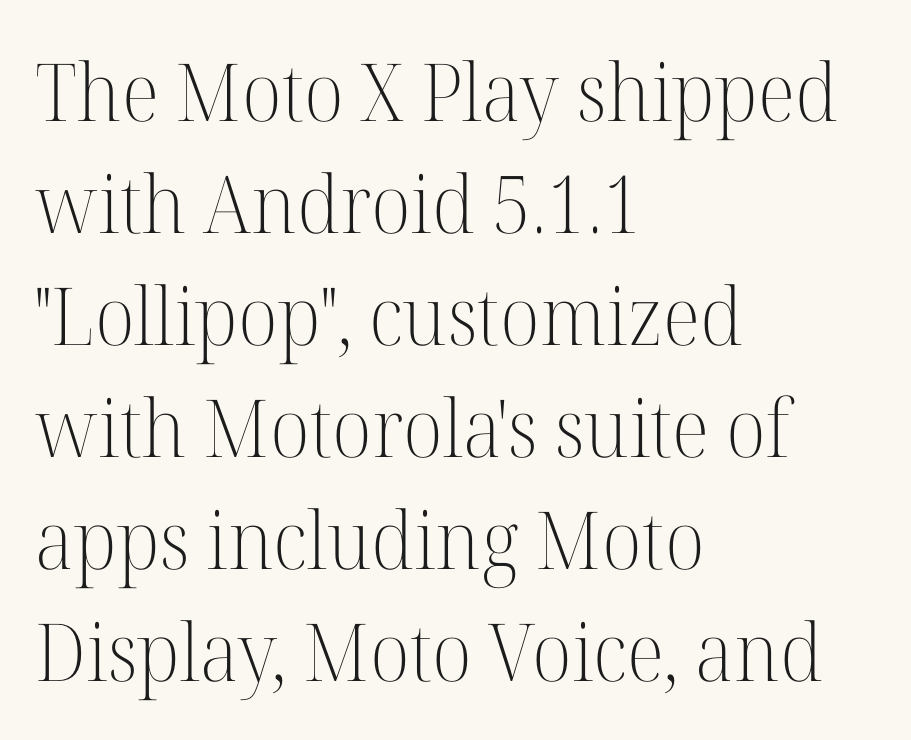
The type is set solid horizontally, with unmodified tracking. This is serif lettering, the kind often seen in printed books. Evenly set lines give the paragraph a standard silhouette. When letters stand straight like this, we call the style roman or upright. Spacing verdict: proportional, widths tailored to each character.
